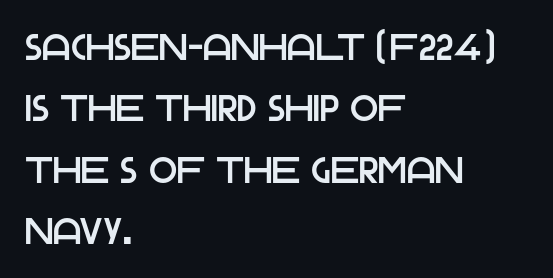
Q: Is the text italic (slanted)? A: No, it is upright.
Q: Is the typeface a serif or a sans-serif typeface? A: Sans-serif.
Q: Is the text underlined? A: No.
Q: How is the paragraph aligned? A: Left-aligned.
Q: Is the spacing between letters normal or unusually wide? A: Normal.
Q: Is the spacing between lines tight, normal or loose? A: Normal.
Q: Width (condensed, normal, or wide)? A: Normal.
Q: Stroke contrast? A: Low.
Q: x-height? A: Large.
Q: Monospaced? A: No.
